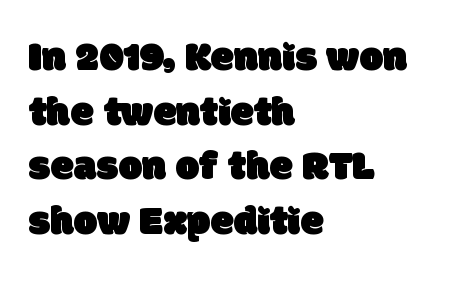
Q: Is the typeface a serif or a sans-serif typeface? A: Sans-serif.
Q: Is the text underlined? A: No.
Q: How is the paragraph aligned? A: Left-aligned.
Q: Is the spacing between letters normal or unusually wide? A: Normal.
Q: Is the spacing between lines tight, normal or loose? A: Normal.
Q: Width (condensed, normal, or wide)? A: Normal.
Q: Stroke contrast? A: Low.
Q: x-height? A: Large.
Q: Monospaced? A: No.
